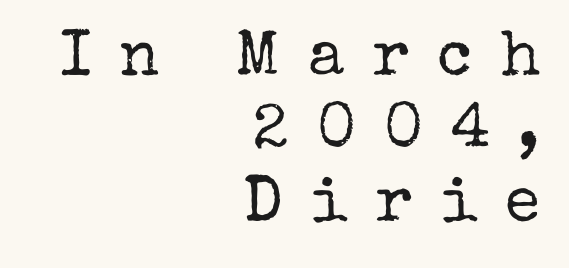
Interline gaps are noticeably narrow in this sample. The letterforms sit at book weight or below. Observe the wide spacing: letters keep a clear distance from each other. You could not count columns in this text — the font is proportionally spaced. The ragged edge is on the left, which tells us the setting is flush right.
